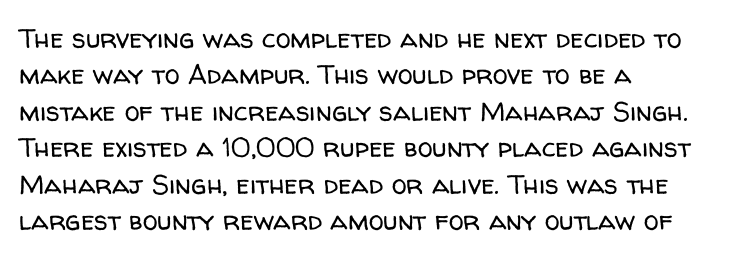
Upright lettering throughout. Reading down the column, the eye jumps a familiar distance to each next line. The typesetting does not lean heavy: it is not bold. Horizontal alignment here is leftward, the default for most running prose. The space directly below the letters is spotless. Glyph-to-glyph distance matches everyday printed text.
